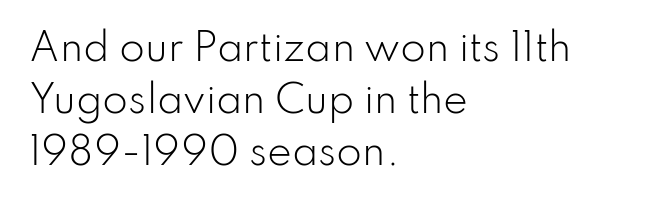
The image shows 37 px light sans-serif type, upright; set left-aligned, normal line spacing (1.4x), normal letter spacing, not underlined; low stroke contrast and a small x-height.
